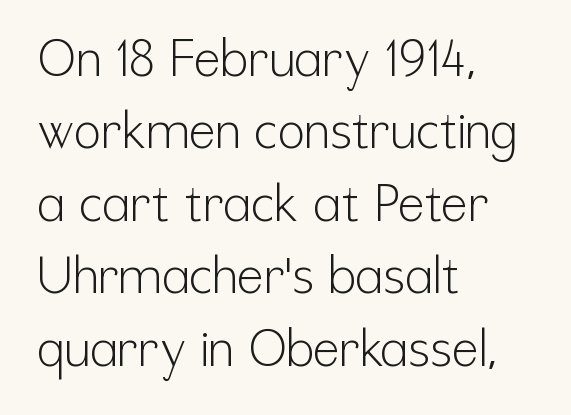
The gaps between neighbouring characters are ordinary and unremarkable. Each line starts at the same left margin while the right side varies. Regular leading. The glyphs are unaccompanied by any horizontal stroke below them. Looks like regular typesetting: each glyph gets only the width it needs. Notice how the stems are strictly vertical — no italics here.
